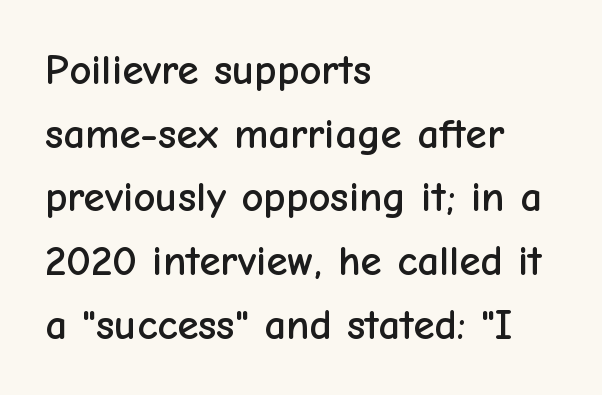
Leading: standard. Where is the straight margin? On the left. These lines are rendered in a variable-pitch font. Inter-character spacing is left at the font's built-in metrics. Tall strokes in this sample are plumb rather than angled. Serif or sans? Sans — the stroke terminals are bare.
